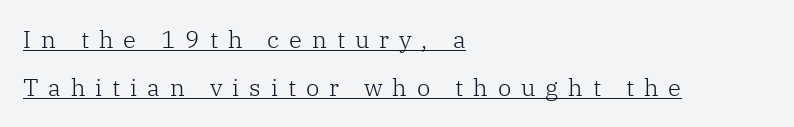
Q: Is the text bold? A: No.
Q: Is the text italic (slanted)? A: No, it is upright.
Q: Is the text underlined? A: Yes.
Q: How is the paragraph aligned? A: Left-aligned.
Q: Is the spacing between letters normal or unusually wide? A: Unusually wide.
Q: Is the spacing between lines tight, normal or loose? A: Loose.
